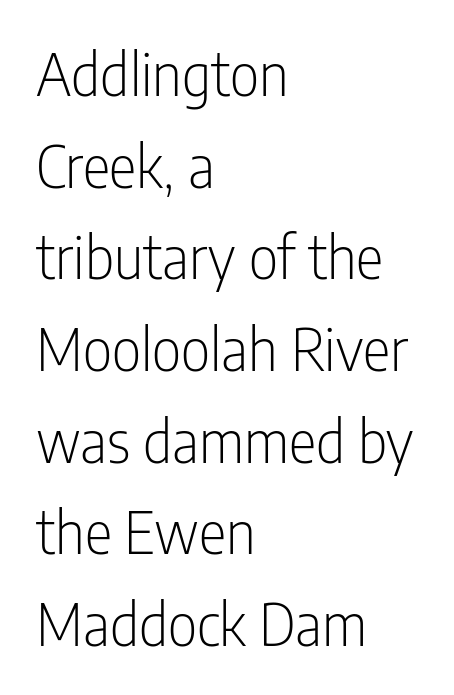
Q: Is the text bold? A: No.
Q: Is the text italic (slanted)? A: No, it is upright.
Q: Is the typeface a serif or a sans-serif typeface? A: Sans-serif.
Q: Is the text underlined? A: No.
Q: How is the paragraph aligned? A: Left-aligned.
Q: Is the spacing between letters normal or unusually wide? A: Normal.
Q: Is the spacing between lines tight, normal or loose? A: Normal.
Q: Width (condensed, normal, or wide)? A: Condensed.
Q: Stroke contrast? A: Low.
Q: x-height? A: Medium.
Q: Monospaced? A: No.
